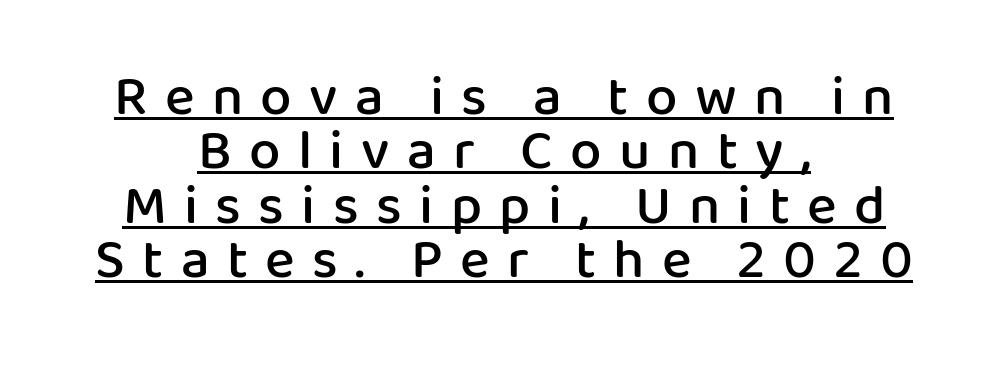
Q: Is the text bold? A: Semi-bold.
Q: Is the text italic (slanted)? A: No, it is upright.
Q: Is the typeface a serif or a sans-serif typeface? A: Sans-serif.
Q: Is the text underlined? A: Yes.
Q: How is the paragraph aligned? A: Centered.
Q: Is the spacing between letters normal or unusually wide? A: Unusually wide.
Q: Is the spacing between lines tight, normal or loose? A: Tight.
Q: Width (condensed, normal, or wide)? A: Normal.
Q: Stroke contrast? A: Low.
Q: x-height? A: Medium.
Q: Monospaced? A: No.
